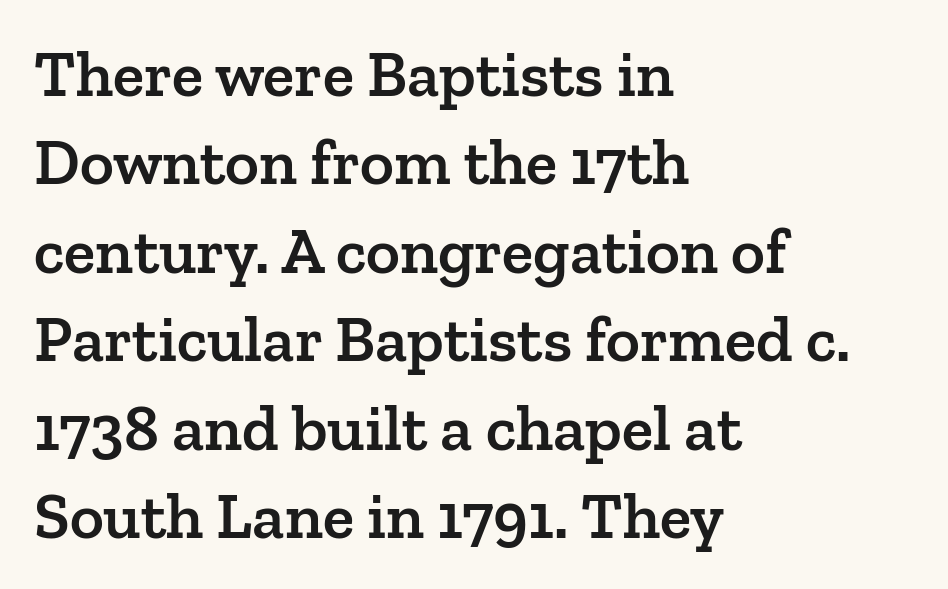
{"serif": "yes", "italic": "no", "bold": "semi", "weight": "semibold", "width": "normal", "stroke_contrast": "low", "x_height": "medium", "monospaced": "no", "underline": "no", "align": "left", "line_spacing": "normal", "line_spacing_ratio": 1.36, "letter_spacing": "normal", "letter_spacing_em": 0.0, "glyph_px": 65}
